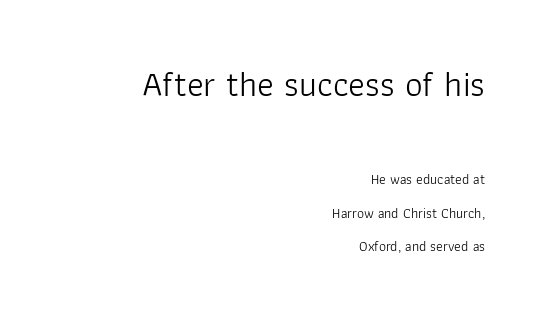
The image shows 35 px light sans-serif type, upright; set right-aligned, loose line spacing (2.4x), normal letter spacing, not underlined; the first (top) block is 2.5x larger; low stroke contrast and a medium x-height.
